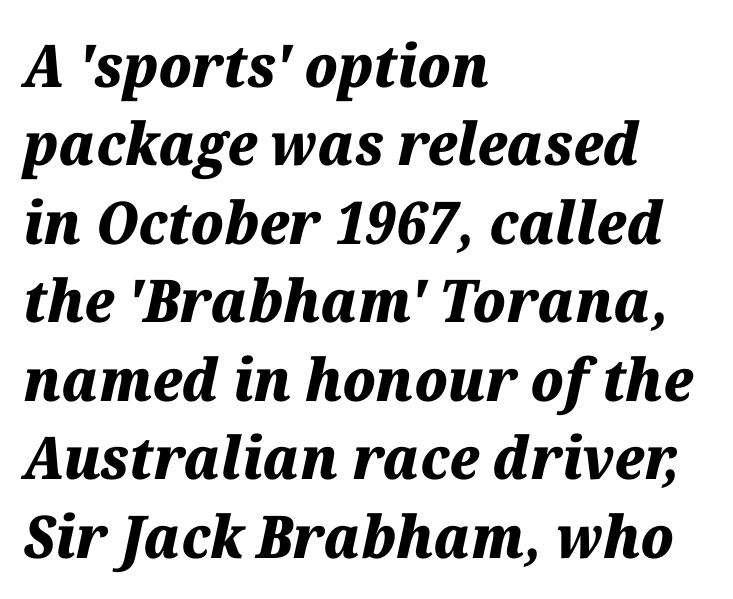
{"italic": "yes", "lean": "right", "slant_degrees": 12, "bold": "yes", "weight": "heavy", "width": "normal", "stroke_contrast": "medium", "x_height": "medium", "monospaced": "no", "underline": "no", "align": "left", "line_spacing": "normal", "line_spacing_ratio": 1.33, "letter_spacing": "normal", "letter_spacing_em": 0.0, "glyph_px": 59}
